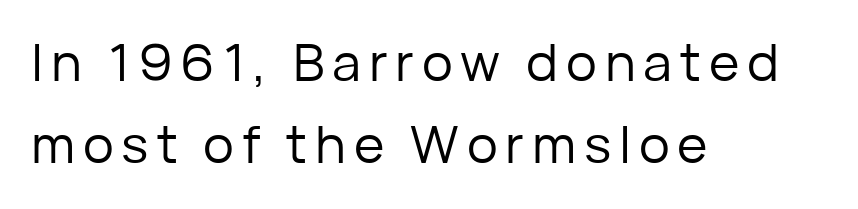
{"serif": "no", "italic": "no", "bold": "no", "weight": "regular", "width": "normal", "stroke_contrast": "low", "x_height": "medium", "monospaced": "no", "underline": "no", "align": "left", "line_spacing": "normal", "line_spacing_ratio": 1.58, "glyph_px": 52}
